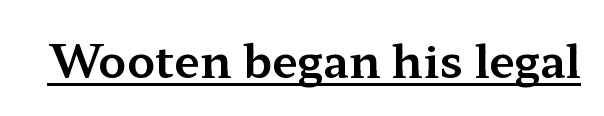
{"serif": "yes", "italic": "no", "width": "wide", "stroke_contrast": "medium", "x_height": "medium", "monospaced": "no", "underline": "yes", "letter_spacing": "normal", "letter_spacing_em": 0.0, "glyph_px": 46}
